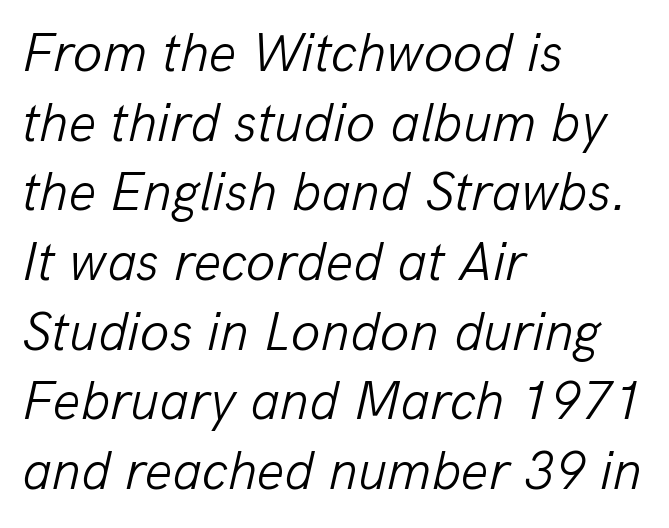
{"italic": "yes", "lean": "right", "slant_degrees": 13, "bold": "no", "weight": "light", "width": "normal", "stroke_contrast": "low", "x_height": "medium", "monospaced": "no", "underline": "no", "align": "left", "line_spacing": "normal", "line_spacing_ratio": 1.29, "letter_spacing": "normal", "letter_spacing_em": 0.0, "glyph_px": 54}
